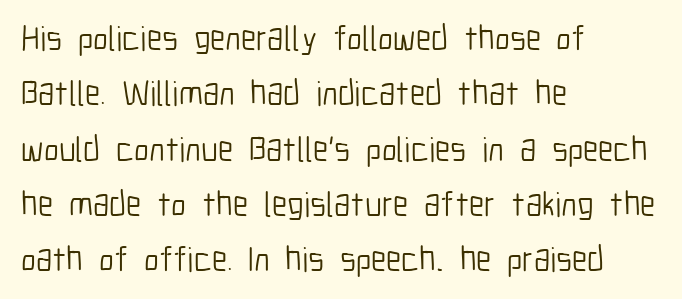
Q: Is the text bold? A: No.
Q: Is the text italic (slanted)? A: No, it is upright.
Q: Is the typeface a serif or a sans-serif typeface? A: Sans-serif.
Q: Is the text underlined? A: No.
Q: How is the paragraph aligned? A: Left-aligned.
Q: Is the spacing between letters normal or unusually wide? A: Normal.
Q: Is the spacing between lines tight, normal or loose? A: Normal.
Q: Width (condensed, normal, or wide)? A: Condensed.
Q: Stroke contrast? A: Low.
Q: x-height? A: Medium.
Q: Monospaced? A: No.
